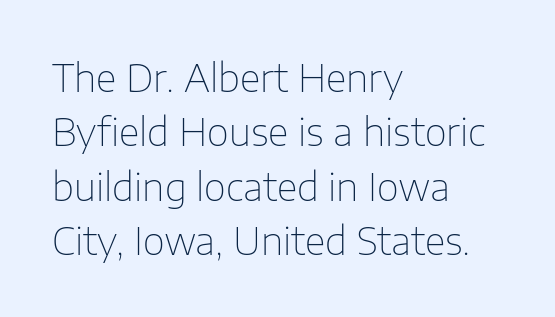
The image shows 38 px thin sans-serif type, upright; set left-aligned, normal line spacing (1.43x), normal letter spacing, not underlined; low stroke contrast and a medium x-height.
